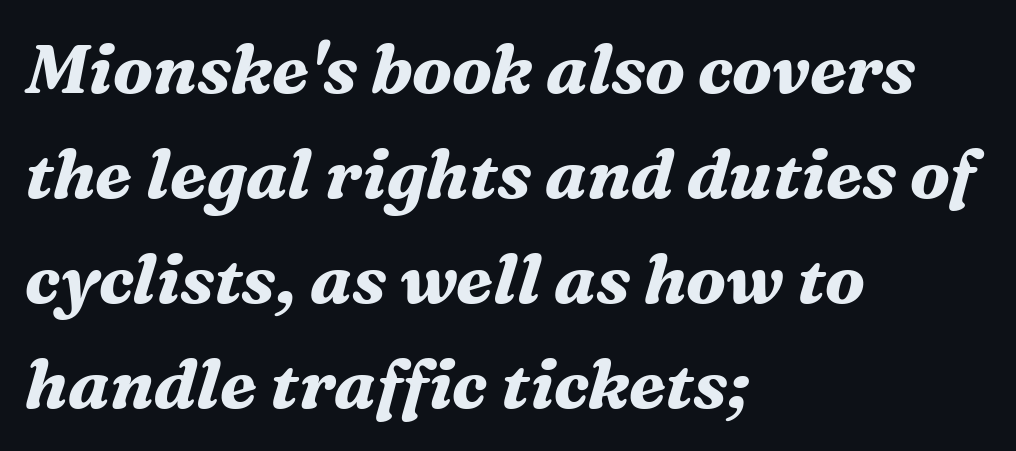
{"serif": "yes", "italic": "yes", "lean": "right", "slant_degrees": 16, "bold": "yes", "weight": "bold", "width": "normal", "stroke_contrast": "medium", "x_height": "medium", "monospaced": "no", "underline": "no", "align": "left", "line_spacing": "normal", "line_spacing_ratio": 1.52, "letter_spacing": "normal", "letter_spacing_em": 0.0, "glyph_px": 69}
